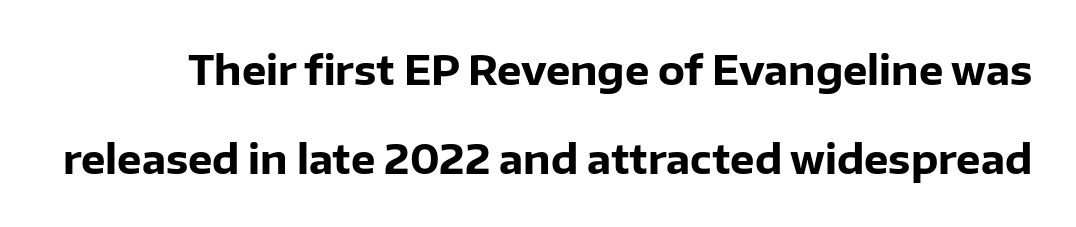
Does the leading feel generous? Absolutely, it's lavish. Quick note: underline off. The lettering stays uniformly vertical, giving the passage a roman look. Strokes here are thick enough to call this a true bold. Nobody touched the tracking dial on this one. Examine the stroke ends and you'll find no serifs.
